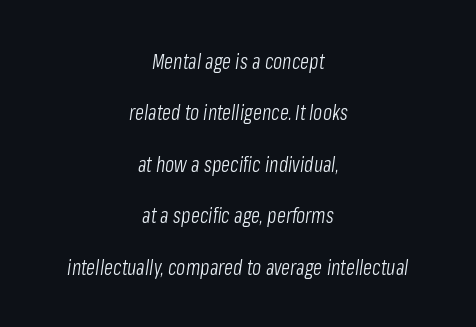
{"italic": "yes", "lean": "right", "slant_degrees": 8, "bold": "no", "underline": "no", "align": "center", "line_spacing": "loose", "line_spacing_ratio": 2.45, "letter_spacing": "normal", "letter_spacing_em": 0.0, "glyph_px": 21}
